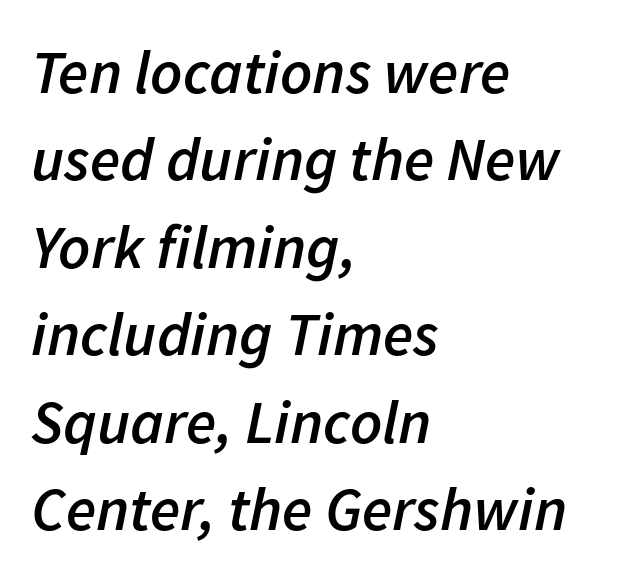
Q: Is the text bold? A: Semi-bold.
Q: Is the text italic (slanted)? A: Yes, it leans right by about 11 degrees.
Q: Is the text underlined? A: No.
Q: How is the paragraph aligned? A: Left-aligned.
Q: Is the spacing between letters normal or unusually wide? A: Normal.
Q: Is the spacing between lines tight, normal or loose? A: Normal.
Q: Width (condensed, normal, or wide)? A: Normal.
Q: Stroke contrast? A: Low.
Q: x-height? A: Medium.
Q: Monospaced? A: No.
